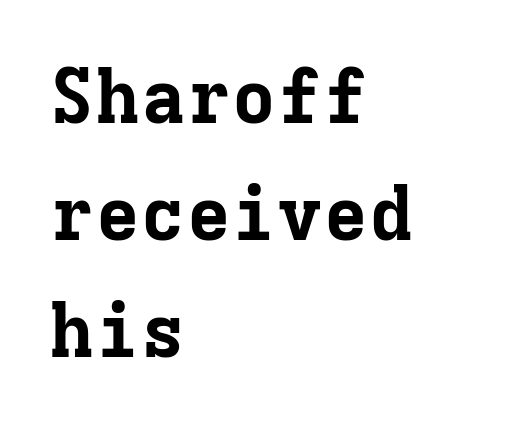
Q: Is the text bold? A: Yes.
Q: Is the text italic (slanted)? A: No, it is upright.
Q: Is the typeface a serif or a sans-serif typeface? A: Serif.
Q: Is the text underlined? A: No.
Q: How is the paragraph aligned? A: Left-aligned.
Q: Is the spacing between letters normal or unusually wide? A: Normal.
Q: Is the spacing between lines tight, normal or loose? A: Normal.
Q: Width (condensed, normal, or wide)? A: Normal.
Q: Stroke contrast? A: Low.
Q: x-height? A: Medium.
Q: Monospaced? A: Yes.
